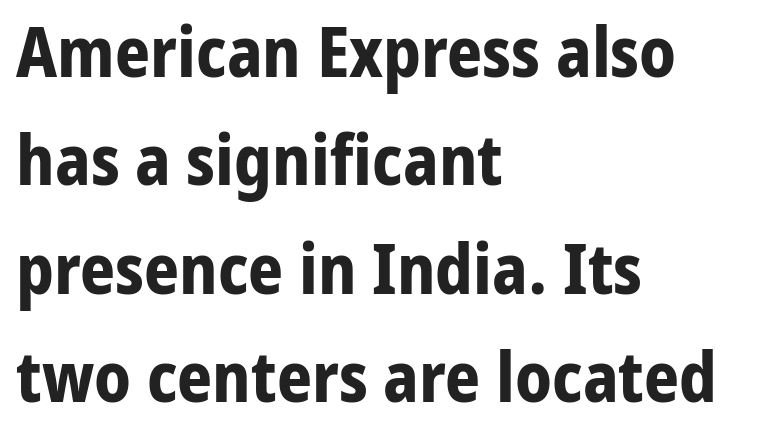
The image shows 69 px bold sans-serif type, upright; set left-aligned, normal line spacing (1.57x), normal letter spacing, not underlined; low stroke contrast and a medium x-height.
